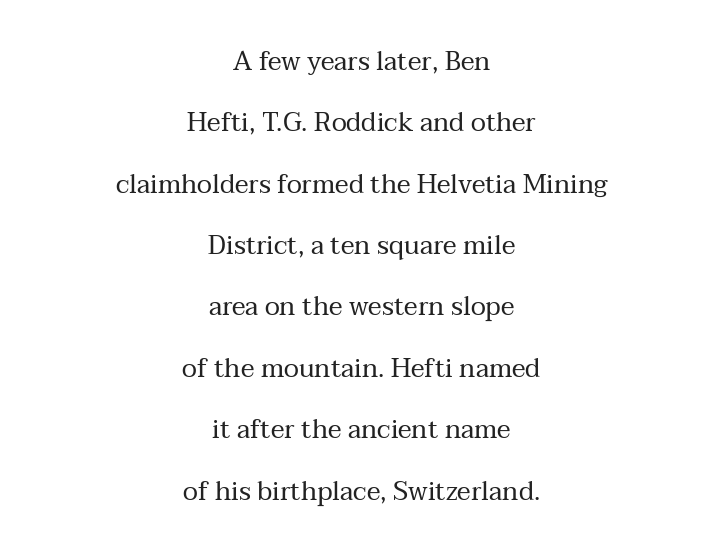
The image shows 26 px text type, upright; set centered, loose line spacing (2.36x), normal letter spacing, not underlined.
